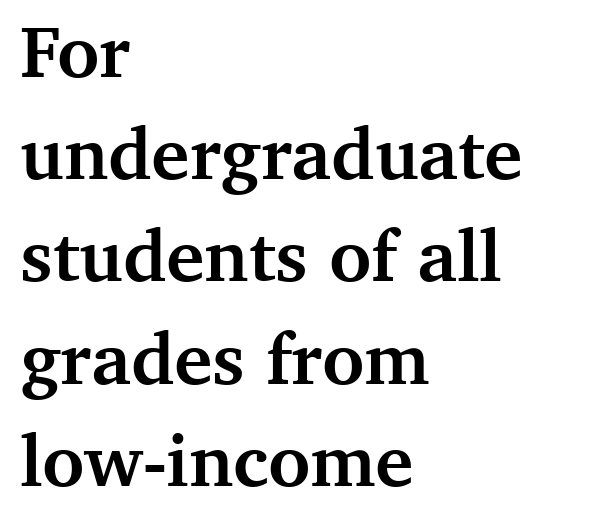
Nothing unusual about the tracking: characters are spaced as the font intends. Leading: standard. Pretty heavy lettering here — definitely bold. Type style note: has serifs.
